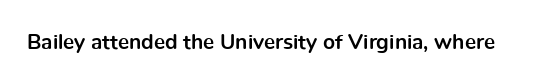
Q: Is the text bold? A: Yes.
Q: Is the text italic (slanted)? A: No, it is upright.
Q: Is the text underlined? A: No.
Q: Is the spacing between letters normal or unusually wide? A: Normal.
